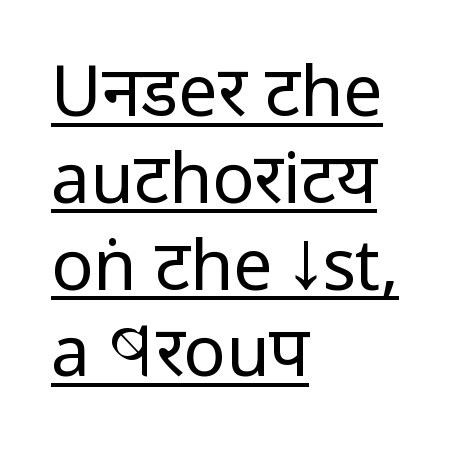
The image shows 70 px regular-weight, condensed sans-serif type, upright; set left-aligned, line spacing 1.24x, normal letter spacing, underlined; low stroke contrast and a large x-height.
